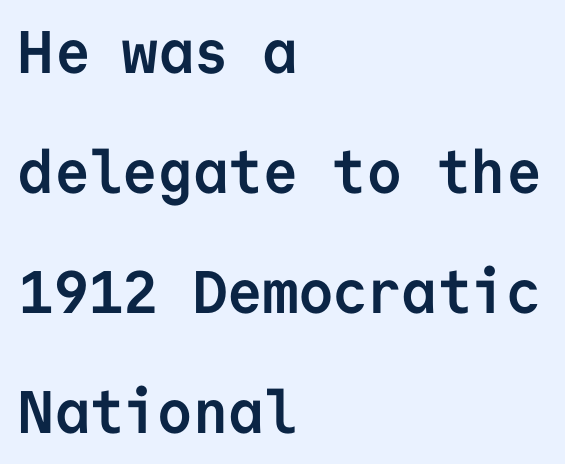
Q: Is the text bold? A: Yes.
Q: Is the text italic (slanted)? A: No, it is upright.
Q: Is the typeface a serif or a sans-serif typeface? A: Sans-serif.
Q: Is the text underlined? A: No.
Q: How is the paragraph aligned? A: Left-aligned.
Q: Is the spacing between letters normal or unusually wide? A: Normal.
Q: Is the spacing between lines tight, normal or loose? A: Loose.
Q: Width (condensed, normal, or wide)? A: Normal.
Q: Stroke contrast? A: Low.
Q: x-height? A: Medium.
Q: Monospaced? A: Yes.
